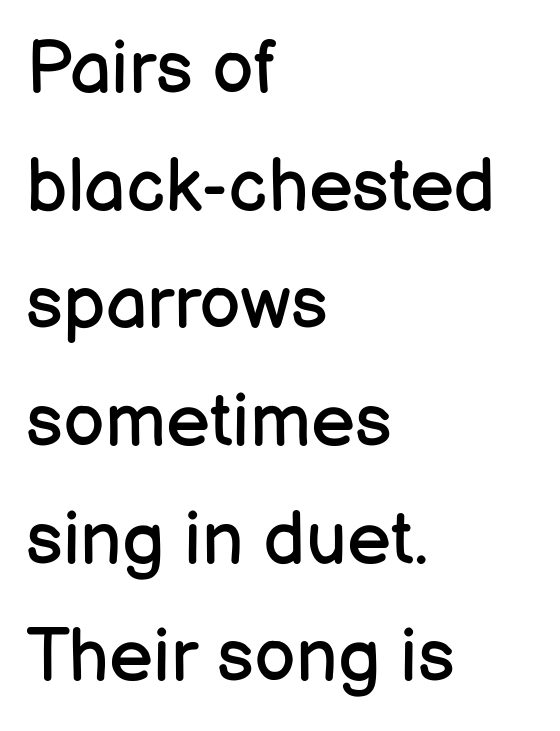
A quiet, ordinary-to-light weight characterises the typeface. This sample uses plain, unmodified letter spacing. Type style note: lacks serifs. Unlike italic type, these characters show no tilt at all. Words float on clear page, feet unadorned. The rendering anchors every line to the left-hand side.
